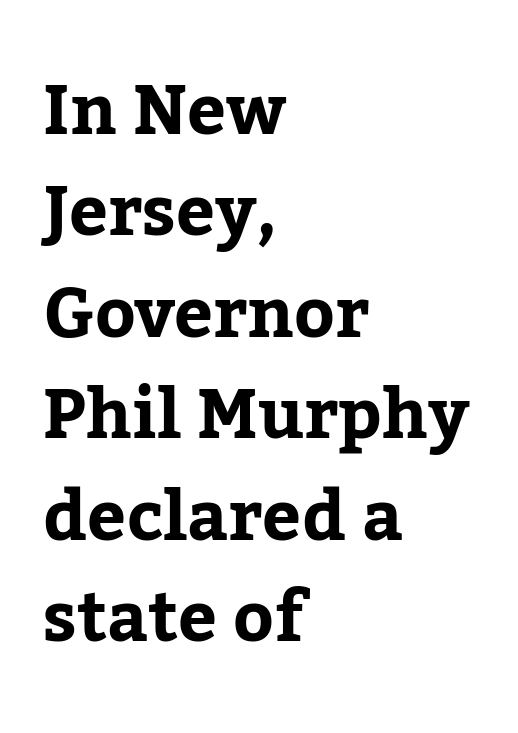
Interline gaps are of average width in this sample. Descender tails drop into unmarked territory. Strong, thick strokes mark this as bold type. Every row of glyphs begins at an identical x-position on the left. Spacing verdict: proportional, widths tailored to each character. Small tapered or slab feet sit at the stroke ends, so this counts as serif.
